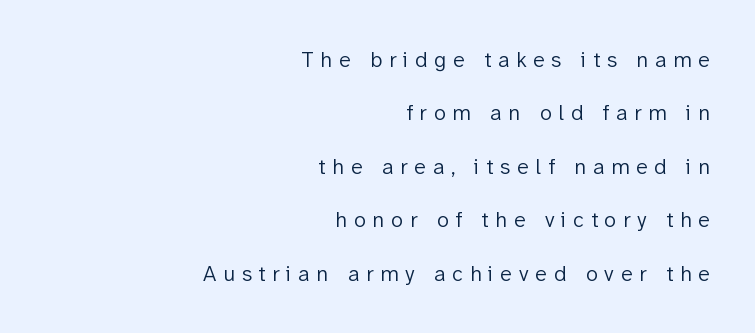
{"italic": "no", "bold": "no", "underline": "no", "align": "right", "line_spacing": "loose", "line_spacing_ratio": 2.43, "letter_spacing": "wide", "letter_spacing_em": 0.31, "glyph_px": 22}
